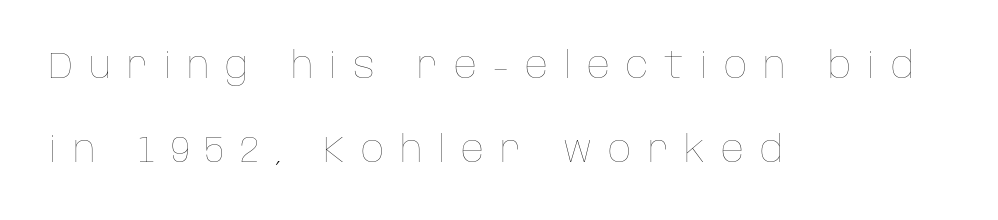
No chunkiness to these letters — they're not bold. Varying glyph widths throughout — classic text-font behaviour. Spacing between characters has been opened up far beyond the box default. The glyphs are unaccompanied by any horizontal stroke below them.
